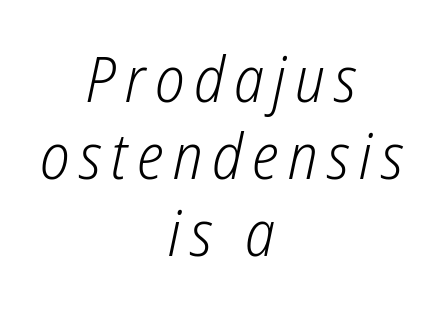
Q: Is the text bold? A: No.
Q: Is the text italic (slanted)? A: Yes, it leans right by about 12 degrees.
Q: Is the text underlined? A: No.
Q: How is the paragraph aligned? A: Centered.
Q: Width (condensed, normal, or wide)? A: Condensed.
Q: Stroke contrast? A: Low.
Q: x-height? A: Medium.
Q: Monospaced? A: No.
